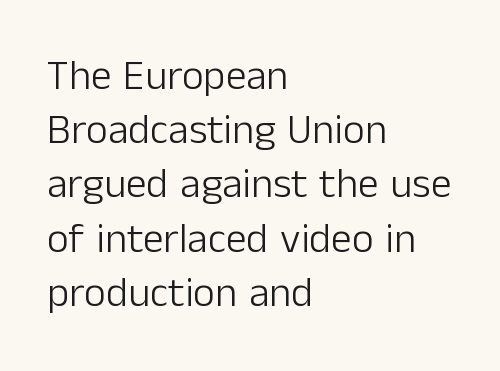
The rag falls on the right side of this text block. Quick note: interline space is typical. Honestly, the letter spacing is just normal — you wouldn't notice it. Each letter's strokes conclude bluntly, with no projecting serifs. Weight: not bold — regular or lighter.
